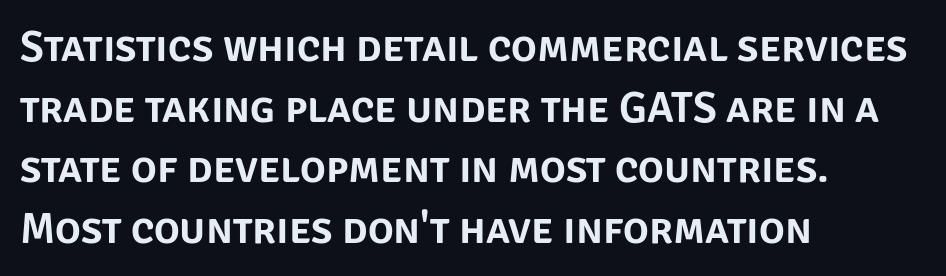
{"serif": "no", "italic": "no", "width": "normal", "stroke_contrast": "low", "x_height": "large", "monospaced": "no", "underline": "no", "align": "left", "line_spacing": "normal", "line_spacing_ratio": 1.41, "letter_spacing": "normal", "letter_spacing_em": 0.0, "glyph_px": 43}
